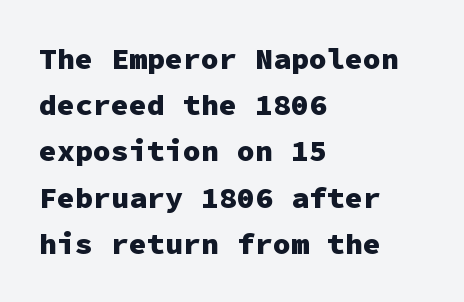
The image shows 30 px heavy sans-serif type, upright, monospaced; set left-aligned, normal line spacing (1.54x), normal letter spacing, not underlined; low stroke contrast and a medium x-height.
